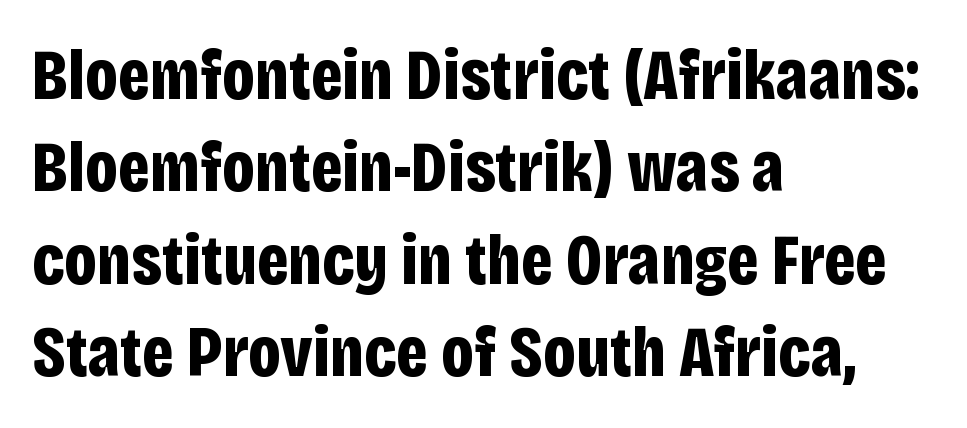
Q: Is the text bold? A: Yes.
Q: Is the text italic (slanted)? A: No, it is upright.
Q: Is the typeface a serif or a sans-serif typeface? A: Sans-serif.
Q: Is the text underlined? A: No.
Q: How is the paragraph aligned? A: Left-aligned.
Q: Is the spacing between letters normal or unusually wide? A: Normal.
Q: Is the spacing between lines tight, normal or loose? A: Normal.
Q: Width (condensed, normal, or wide)? A: Condensed.
Q: Stroke contrast? A: Low.
Q: x-height? A: Large.
Q: Monospaced? A: No.
